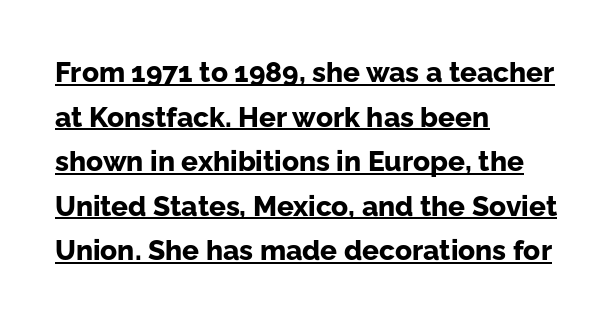
Q: Is the text bold? A: Yes.
Q: Is the text italic (slanted)? A: No, it is upright.
Q: Is the typeface a serif or a sans-serif typeface? A: Sans-serif.
Q: Is the text underlined? A: Yes.
Q: How is the paragraph aligned? A: Left-aligned.
Q: Is the spacing between letters normal or unusually wide? A: Normal.
Q: Is the spacing between lines tight, normal or loose? A: Normal.
Q: Width (condensed, normal, or wide)? A: Normal.
Q: Stroke contrast? A: Low.
Q: x-height? A: Medium.
Q: Monospaced? A: No.
